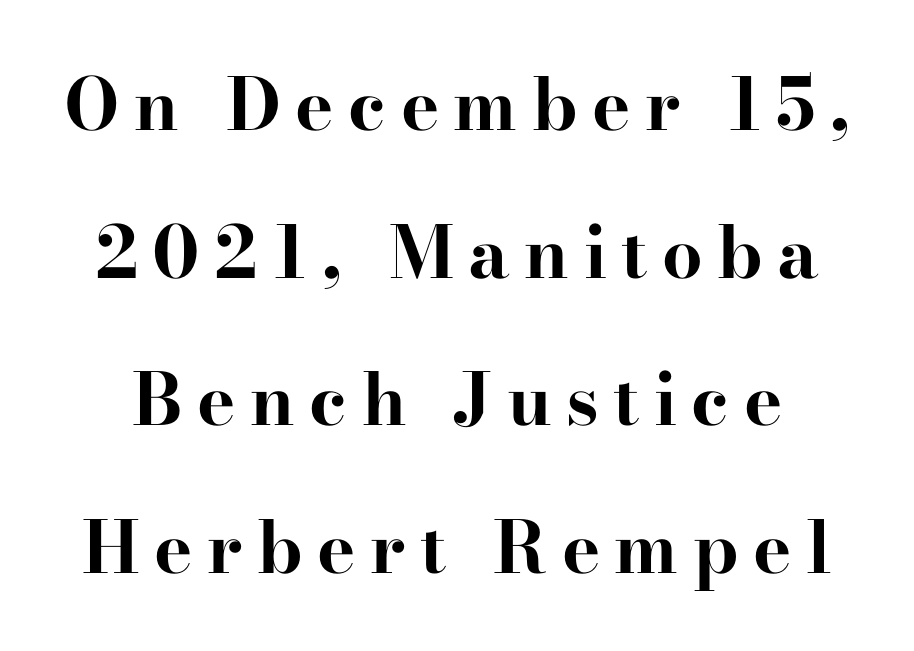
Q: Is the text bold? A: Yes.
Q: Is the text italic (slanted)? A: No, it is upright.
Q: Is the typeface a serif or a sans-serif typeface? A: Serif.
Q: Is the text underlined? A: No.
Q: Is the spacing between letters normal or unusually wide? A: Unusually wide.
Q: Is the spacing between lines tight, normal or loose? A: Loose.
Q: Width (condensed, normal, or wide)? A: Wide.
Q: Stroke contrast? A: High.
Q: x-height? A: Small.
Q: Monospaced? A: No.
